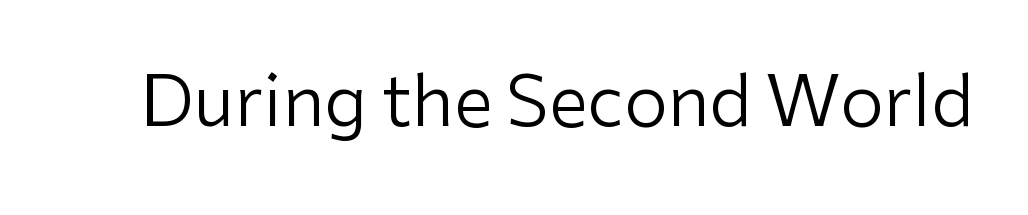
Vertical stems look standard width or narrower in stroke. The glyphs are unaccompanied by any horizontal stroke below them. Unlike italic type, these characters show no tilt at all. Honestly, the letter spacing is just normal — you wouldn't notice it. Varying glyph widths throughout — classic text-font behaviour.
